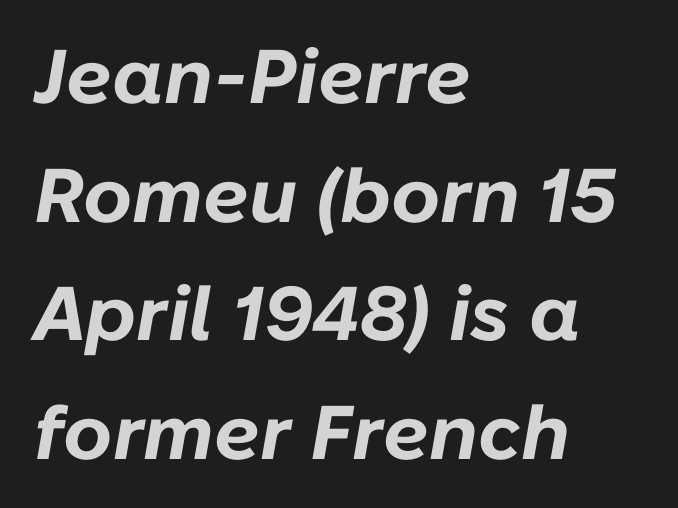
The image shows 76 px bold type, italic (leaning right); set left-aligned, normal line spacing (1.56x), normal letter spacing, not underlined; low stroke contrast and a medium x-height.
